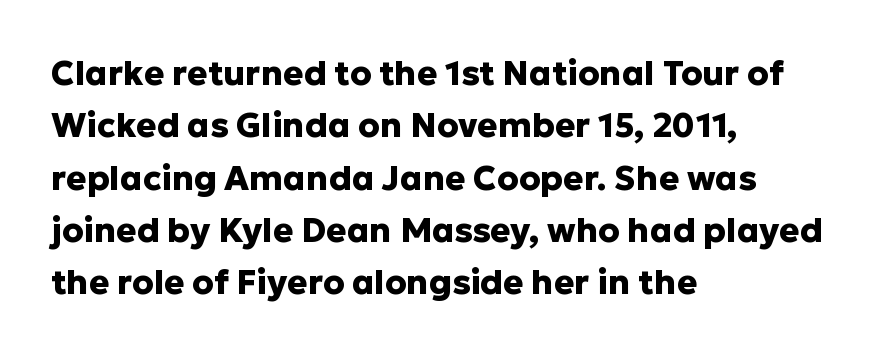
The image shows 34 px heavy sans-serif type, upright; set left-aligned, normal line spacing (1.54x), normal letter spacing, not underlined; low stroke contrast and a medium x-height.
